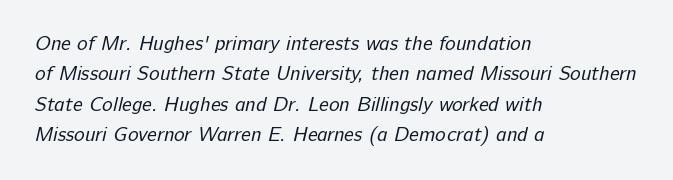
Q: Is the text bold? A: No.
Q: Is the text underlined? A: No.
Q: How is the paragraph aligned? A: Left-aligned.
Q: Is the spacing between letters normal or unusually wide? A: Normal.
Q: Is the spacing between lines tight, normal or loose? A: Normal.
